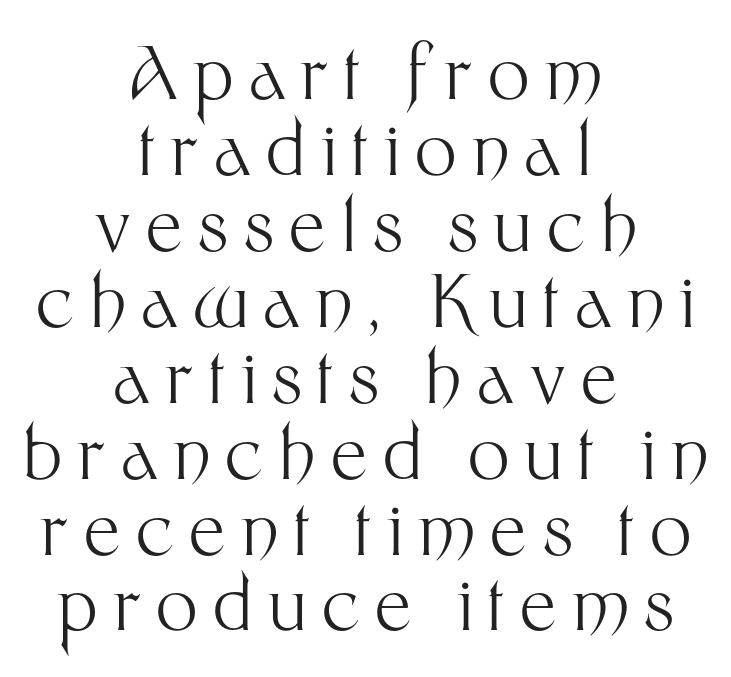
Q: Is the text bold? A: No.
Q: Is the text italic (slanted)? A: No, it is upright.
Q: Is the typeface a serif or a sans-serif typeface? A: Sans-serif.
Q: Is the text underlined? A: No.
Q: How is the paragraph aligned? A: Centered.
Q: Is the spacing between letters normal or unusually wide? A: Unusually wide.
Q: Is the spacing between lines tight, normal or loose? A: Tight.
Q: Width (condensed, normal, or wide)? A: Normal.
Q: Stroke contrast? A: Medium.
Q: x-height? A: Medium.
Q: Monospaced? A: No.
